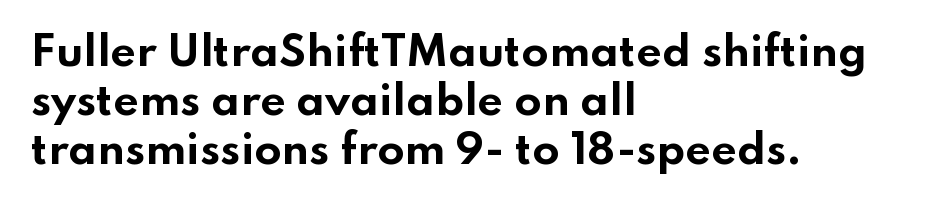
Are there feet on the stems? There aren't — it's a sans. How heavy is the stroke? Heavy — this is a bold. These lines are rendered in a variable-pitch font. Alignment: flush left.
